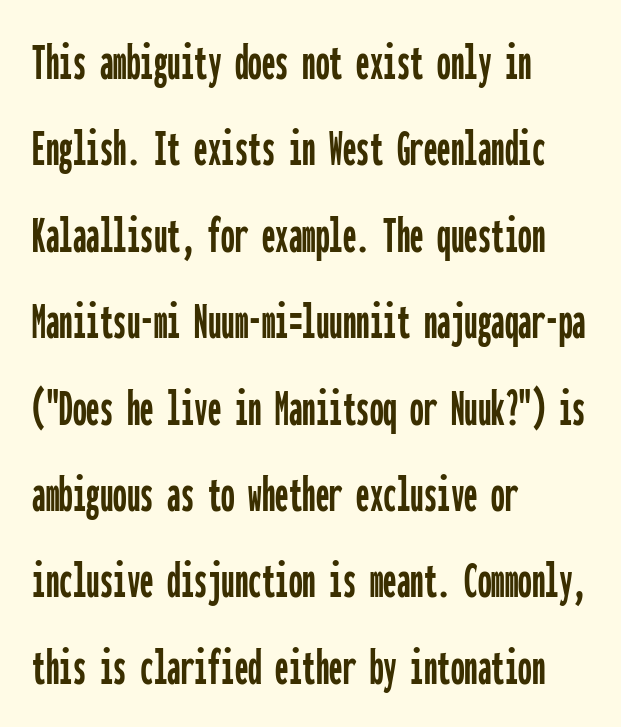
Q: Is the text italic (slanted)? A: No, it is upright.
Q: Is the typeface a serif or a sans-serif typeface? A: Sans-serif.
Q: Is the text underlined? A: No.
Q: How is the paragraph aligned? A: Left-aligned.
Q: Is the spacing between letters normal or unusually wide? A: Normal.
Q: Is the spacing between lines tight, normal or loose? A: Normal.
Q: Width (condensed, normal, or wide)? A: Condensed.
Q: Stroke contrast? A: Low.
Q: x-height? A: Medium.
Q: Monospaced? A: Yes.
